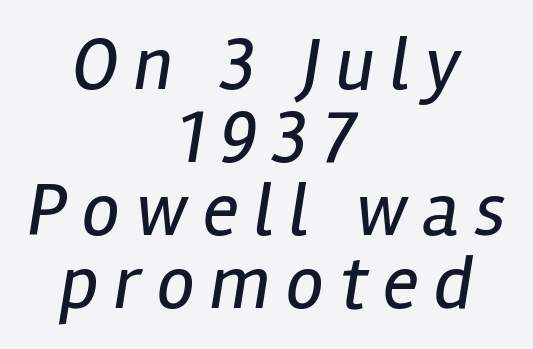
The face used here is rendered with a markedly widened letterfit. Bold? No — there's no thickening of the strokes. The passage shown is not underscored anywhere. The lines are quadded center. A typesetter would call this proportional, since set widths differ per character. You could barely slide anything between these rows.
